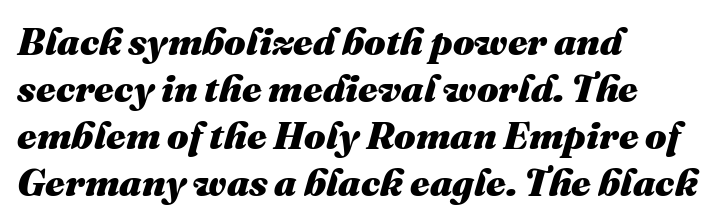
When letters slant like this, we call the style italic. The foot of each line stays bare and open. Nobody touched the tracking dial on this one. Each line starts at the same left margin while the right side varies. A typesetter would call this proportional, since set widths differ per character. Summary of weight: heavy, a full bold.
